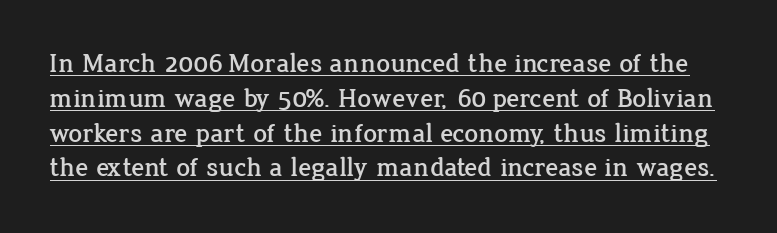
{"italic": "no", "underline": "yes", "line_spacing": "normal", "line_spacing_ratio": 1.29, "letter_spacing": "normal", "letter_spacing_em": 0.0, "glyph_px": 27}
